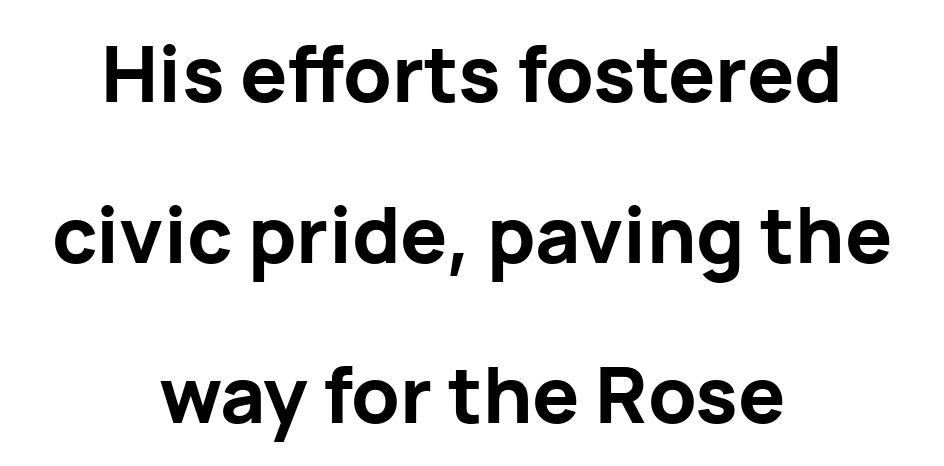
Grotesque or geometric, the face here clearly has no serifs. This sample trades compactness for vertical openness between lines. Inter-character spacing is left at the font's built-in metrics. How heavy is the stroke? Heavy — this is a bold. The space beneath each line is pristine and unruled. Horizontally, the lines are justified to the midpoint only.
